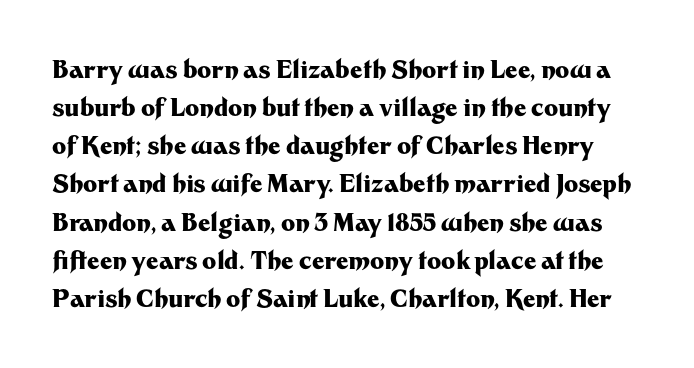
Posture: upright roman. The passage shown is not underscored anywhere. Notice how descenders clear the ascenders below comfortably — that's standard leading. Short note: letters normally spaced.
